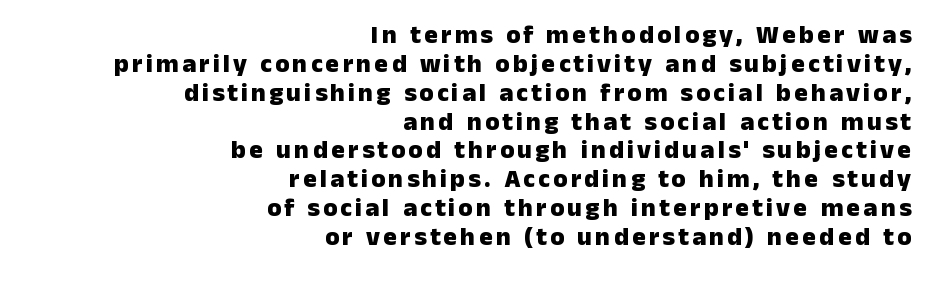
The image shows 26 px bold type, upright; set right-aligned, tight line spacing (1.11x), not underlined.
